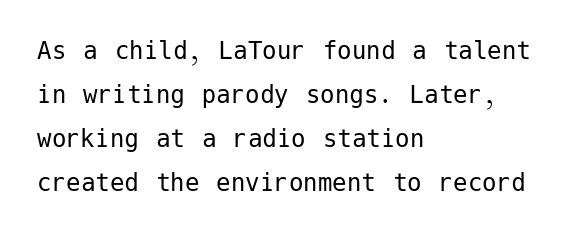
{"serif": "no", "italic": "no", "bold": "no", "weight": "regular", "width": "normal", "stroke_contrast": "low", "x_height": "medium", "underline": "no", "align": "left", "line_spacing": "normal", "line_spacing_ratio": 1.52, "letter_spacing": "normal", "letter_spacing_em": 0.0, "glyph_px": 29}
